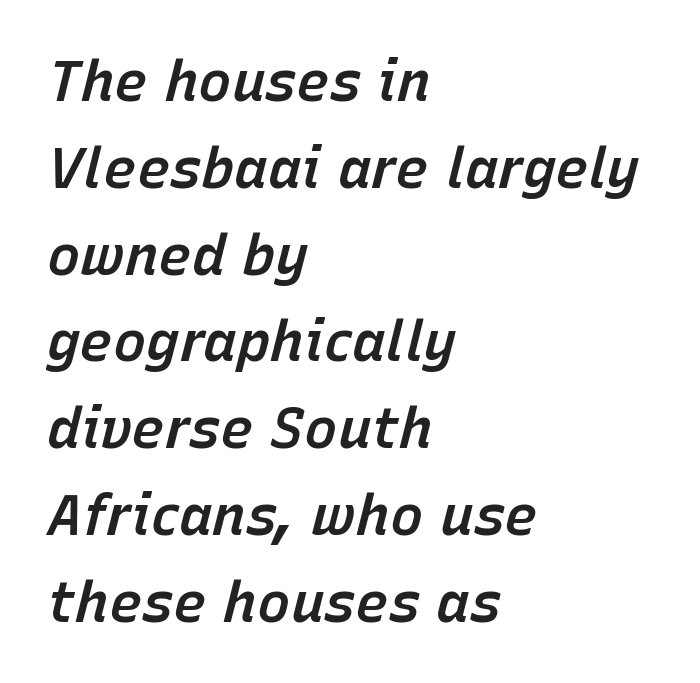
{"italic": "yes", "lean": "right", "slant_degrees": 15, "bold": "semi", "weight": "semibold", "width": "normal", "stroke_contrast": "low", "x_height": "medium", "monospaced": "no", "underline": "no", "align": "left", "line_spacing": "normal", "line_spacing_ratio": 1.55, "letter_spacing": "normal", "letter_spacing_em": 0.0, "glyph_px": 56}
